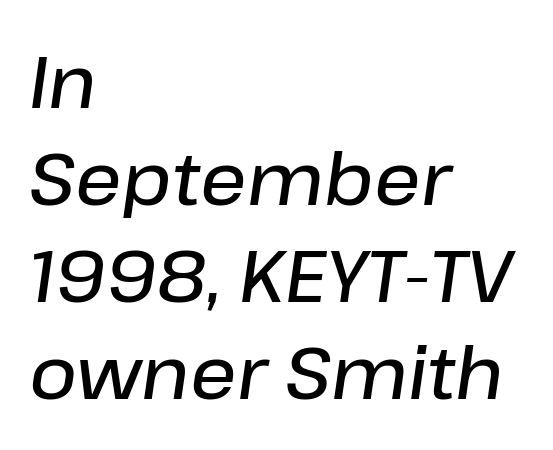
The image shows 73 px semibold type, italic (leaning right); set left-aligned, normal line spacing (1.33x), normal letter spacing, not underlined; low stroke contrast and a medium x-height.
